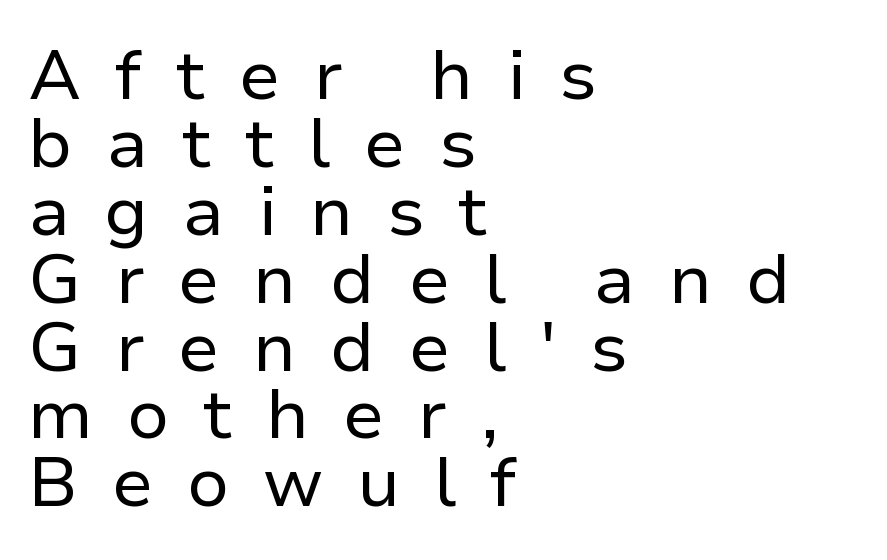
The image shows 70 px regular-weight sans-serif type, upright; set left-aligned, tight line spacing (0.97x), unusually wide letter spacing (+0.48 em), not underlined; low stroke contrast and a medium x-height.
